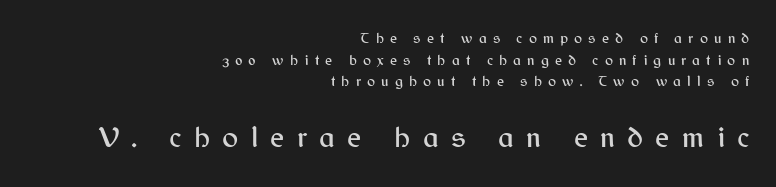
Q: Is the text italic (slanted)? A: No, it is upright.
Q: Is the typeface a serif or a sans-serif typeface? A: Sans-serif.
Q: Is the text underlined? A: No.
Q: How is the paragraph aligned? A: Right-aligned.
Q: Is the spacing between letters normal or unusually wide? A: Unusually wide.
Q: Is the spacing between lines tight, normal or loose? A: Normal.
Q: Which block of text is set in a larger size, the first (top) or the second (bottom)? A: The second (bottom) one.
Q: Width (condensed, normal, or wide)? A: Normal.
Q: Stroke contrast? A: Medium.
Q: x-height? A: Medium.
Q: Monospaced? A: No.
